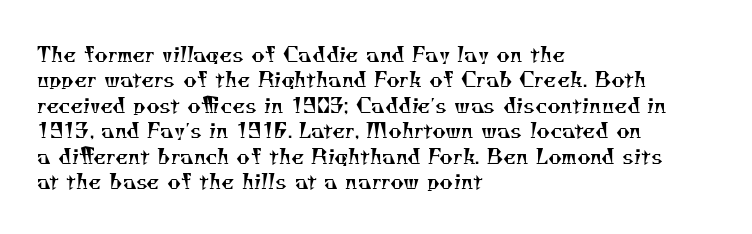
The image shows 21 px text type; set left-aligned, line spacing 1.21x, normal letter spacing, not underlined.
